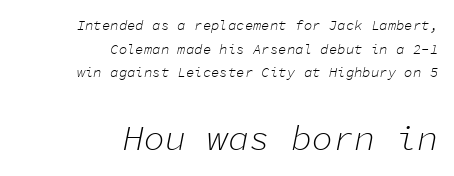
{"italic": "yes", "lean": "right", "slant_degrees": 11, "bold": "no", "weight": "light", "width": "normal", "stroke_contrast": "low", "x_height": "medium", "monospaced": "yes", "underline": "no", "align": "right", "line_spacing": "normal", "line_spacing_ratio": 1.69, "letter_spacing": "normal", "letter_spacing_em": 0.0, "larger_block": "second", "size_ratio": 2.5, "glyph_px": 35}
